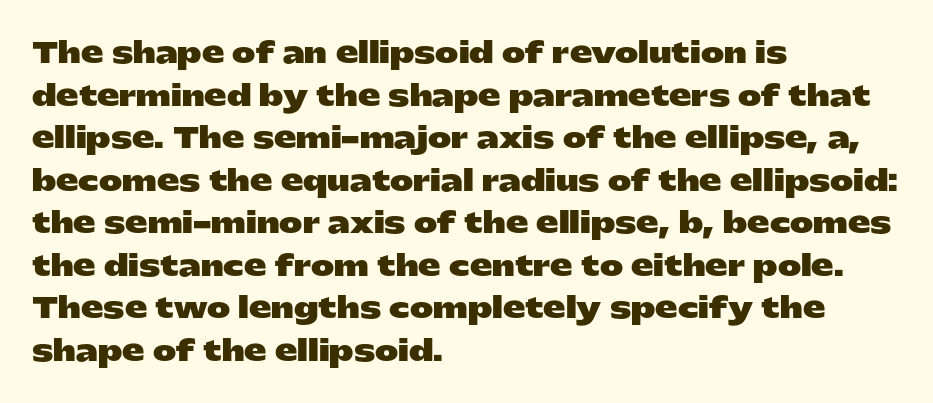
Q: Is the text bold? A: Yes.
Q: Is the text italic (slanted)? A: No, it is upright.
Q: Is the typeface a serif or a sans-serif typeface? A: Sans-serif.
Q: Is the text underlined? A: No.
Q: How is the paragraph aligned? A: Left-aligned.
Q: Is the spacing between letters normal or unusually wide? A: Normal.
Q: Is the spacing between lines tight, normal or loose? A: Normal.
Q: Width (condensed, normal, or wide)? A: Wide.
Q: Stroke contrast? A: Low.
Q: x-height? A: Medium.
Q: Monospaced? A: No.
